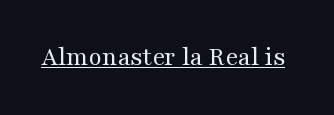
{"italic": "no", "bold": "no", "underline": "yes", "letter_spacing": "normal", "letter_spacing_em": 0.0, "glyph_px": 27}
